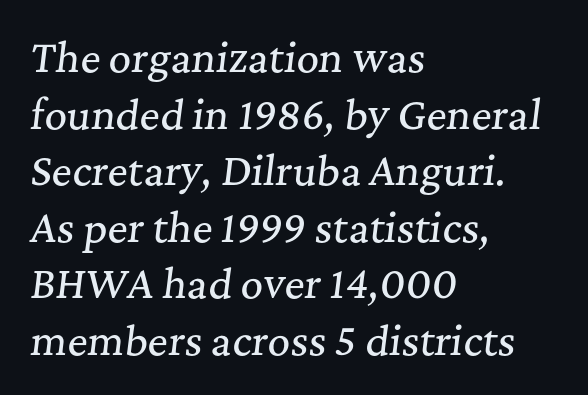
{"serif": "yes", "italic": "yes", "lean": "right", "slant_degrees": 7, "width": "normal", "stroke_contrast": "medium", "x_height": "medium", "monospaced": "no", "underline": "no", "align": "left", "line_spacing": "normal", "line_spacing_ratio": 1.45, "letter_spacing": "normal", "letter_spacing_em": 0.0, "glyph_px": 39}
